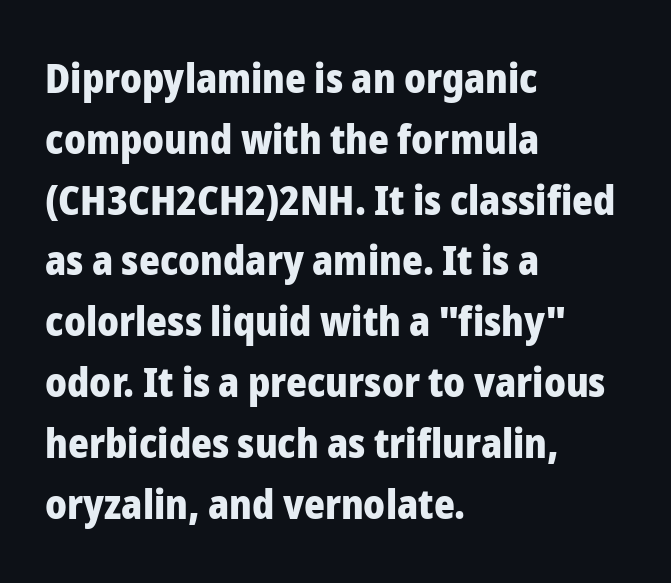
The image shows 40 px heavy sans-serif type, upright; set left-aligned, normal line spacing (1.52x), normal letter spacing, not underlined; low stroke contrast and a medium x-height.
